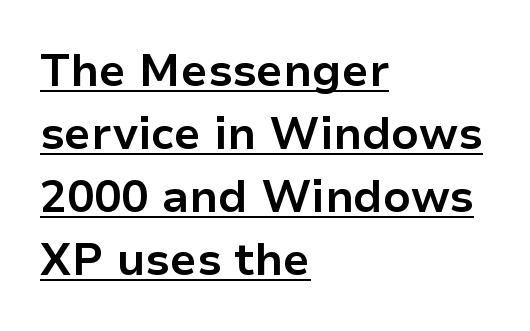
{"serif": "no", "italic": "no", "bold": "yes", "weight": "bold", "width": "normal", "stroke_contrast": "low", "x_height": "medium", "monospaced": "no", "underline": "yes", "align": "left", "line_spacing": "normal", "line_spacing_ratio": 1.4, "letter_spacing": "normal", "letter_spacing_em": 0.0, "glyph_px": 45}
